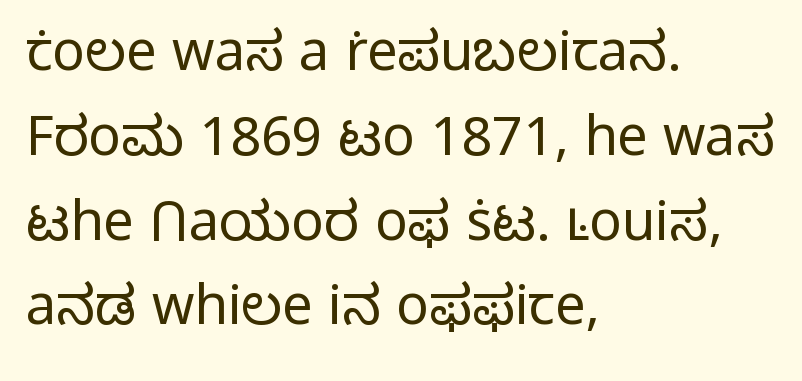
Q: Is the text bold? A: No.
Q: Is the text italic (slanted)? A: No, it is upright.
Q: Is the typeface a serif or a sans-serif typeface? A: Sans-serif.
Q: Is the text underlined? A: No.
Q: How is the paragraph aligned? A: Left-aligned.
Q: Is the spacing between letters normal or unusually wide? A: Normal.
Q: Is the spacing between lines tight, normal or loose? A: Normal.
Q: Width (condensed, normal, or wide)? A: Normal.
Q: Stroke contrast? A: Low.
Q: x-height? A: Medium.
Q: Monospaced? A: No.
